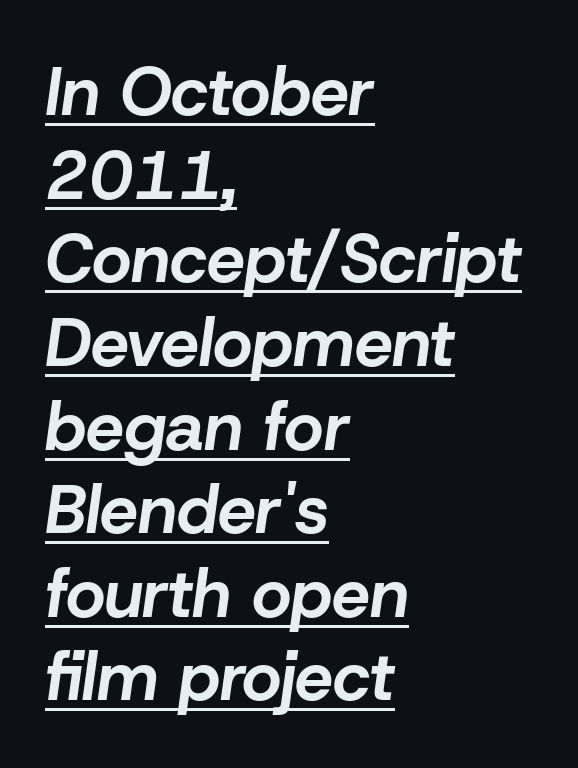
Default kerning and tracking; the words read as compact shapes. This is oblique type, the kind used for emphasis or titles. A typographer would call this underscored text. Emphasis by weight is at full strength: bold. Spacing verdict: proportional, widths tailored to each character.
